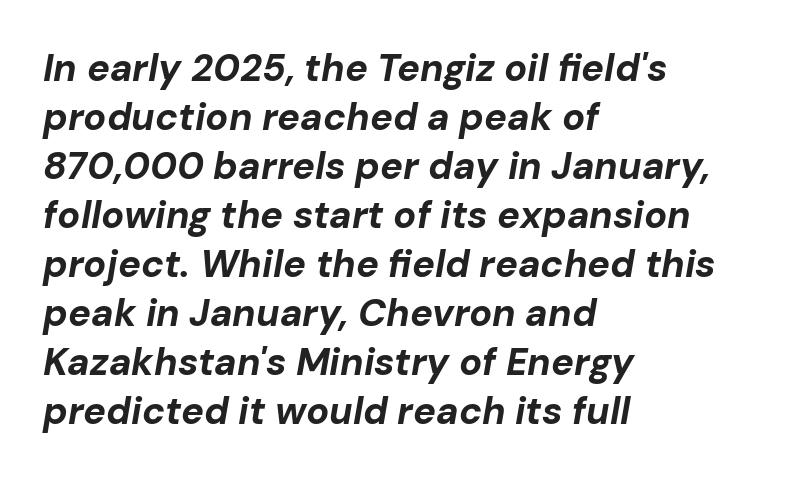
{"italic": "yes", "lean": "right", "slant_degrees": 10, "bold": "yes", "weight": "bold", "width": "normal", "stroke_contrast": "low", "x_height": "medium", "monospaced": "no", "underline": "no", "align": "left", "line_spacing": "normal", "line_spacing_ratio": 1.29, "letter_spacing": "normal", "letter_spacing_em": 0.0, "glyph_px": 38}
